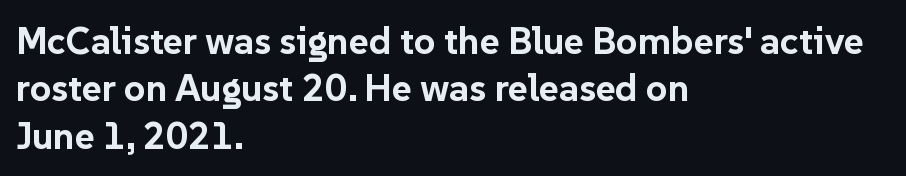
The image shows 38 px bold sans-serif type, upright; set left-aligned, normal line spacing (1.25x), normal letter spacing, not underlined; low stroke contrast and a medium x-height.
